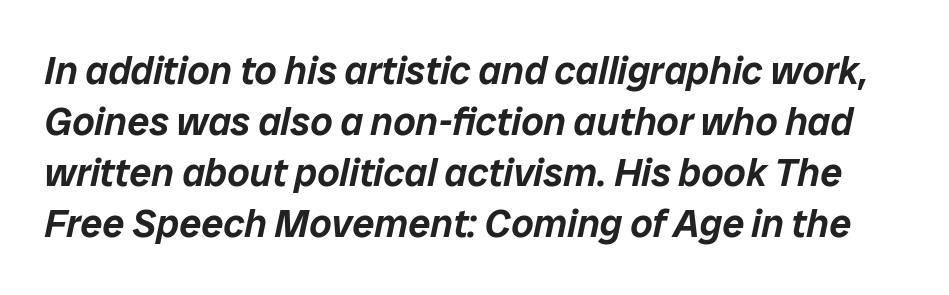
The image shows 39 px text type, italic (leaning right); set normal line spacing (1.31x), normal letter spacing, not underlined; low stroke contrast and a medium x-height.
